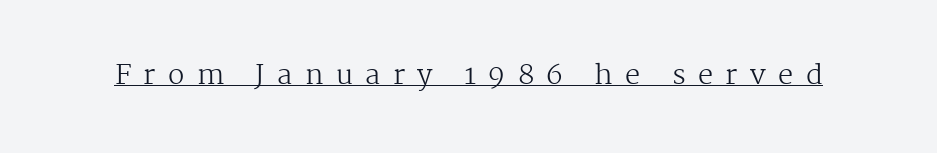
Q: Is the text bold? A: No.
Q: Is the text italic (slanted)? A: No, it is upright.
Q: Is the text underlined? A: Yes.
Q: Is the spacing between letters normal or unusually wide? A: Unusually wide.
